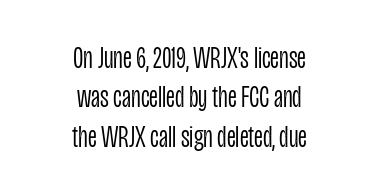
Note: no serifs on the glyphs. Each letter keeps its own natural width here, so spacing adapts to shape. No extra tracking has been applied to these lines. The strip under each line holds only bare page. One-word summary of the alignment: center.
